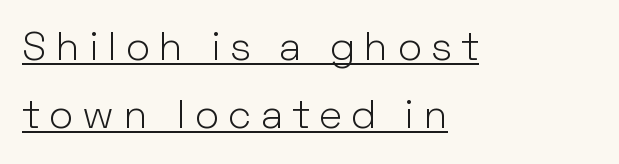
Nothing sits at the stroke ends, so this counts as sans-serif. The rendered words wear a rule along their underside. The axis of the letterforms is exactly vertical. Display-style spreading of the glyphs; the letterfit is very open.
